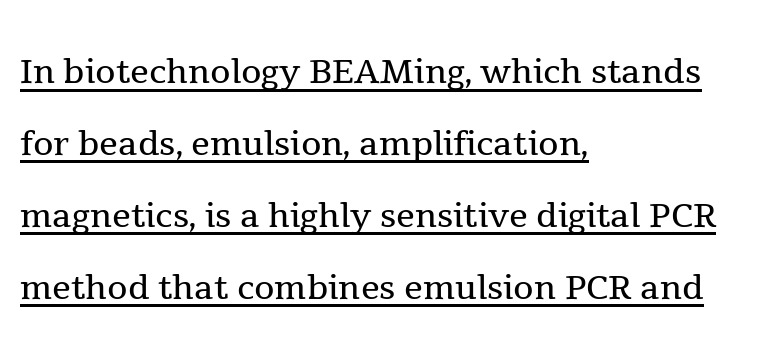
Q: Is the text bold? A: No.
Q: Is the text italic (slanted)? A: No, it is upright.
Q: Is the typeface a serif or a sans-serif typeface? A: Serif.
Q: Is the text underlined? A: Yes.
Q: How is the paragraph aligned? A: Left-aligned.
Q: Is the spacing between letters normal or unusually wide? A: Normal.
Q: Is the spacing between lines tight, normal or loose? A: Normal.
Q: Width (condensed, normal, or wide)? A: Normal.
Q: x-height? A: Medium.
Q: Monospaced? A: No.
